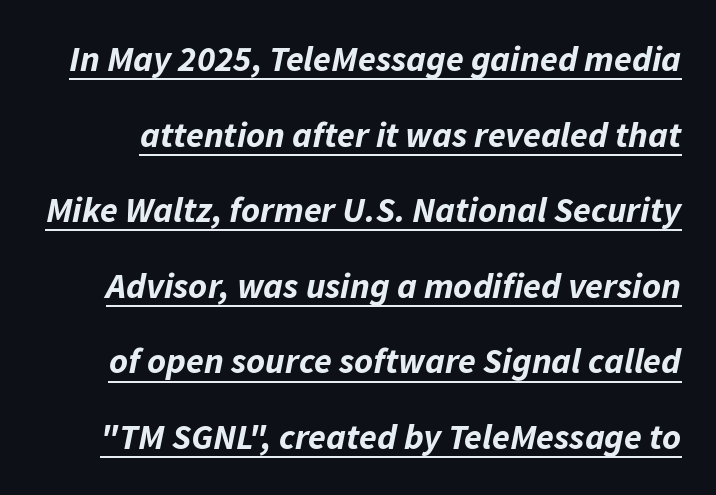
{"italic": "yes", "lean": "right", "slant_degrees": 11, "bold": "yes", "weight": "bold", "width": "normal", "stroke_contrast": "low", "x_height": "medium", "monospaced": "no", "underline": "yes", "line_spacing": "loose", "line_spacing_ratio": 2.1, "letter_spacing": "normal", "letter_spacing_em": 0.0, "glyph_px": 36}
